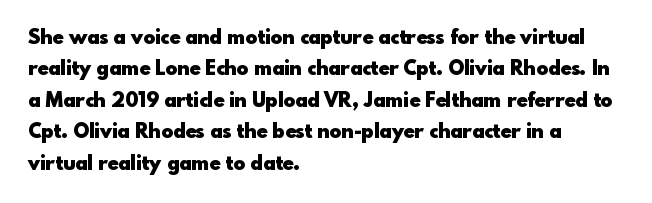
{"italic": "no", "bold": "yes", "underline": "no", "align": "left", "line_spacing": "normal", "line_spacing_ratio": 1.57, "letter_spacing": "normal", "letter_spacing_em": 0.0, "glyph_px": 20}
